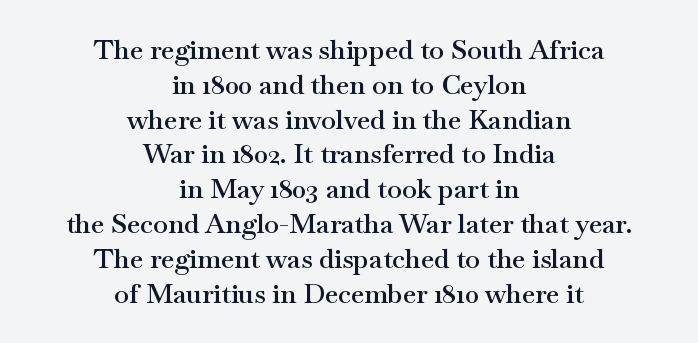
Q: Is the text bold? A: Semi-bold.
Q: Is the text italic (slanted)? A: No, it is upright.
Q: Is the text underlined? A: No.
Q: How is the paragraph aligned? A: Centered.
Q: Is the spacing between letters normal or unusually wide? A: Normal.
Q: Is the spacing between lines tight, normal or loose? A: Normal.
